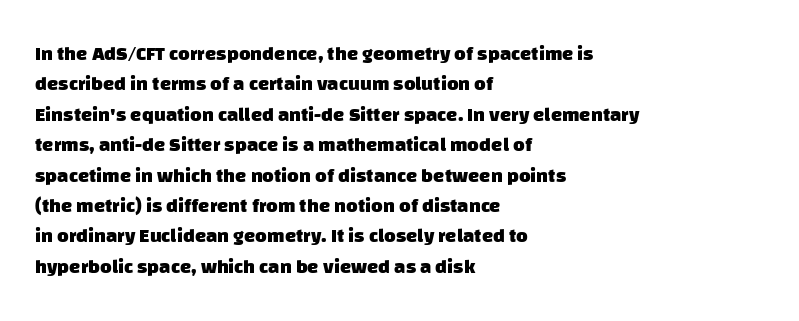
Q: Is the text bold? A: Yes.
Q: Is the text underlined? A: No.
Q: How is the paragraph aligned? A: Left-aligned.
Q: Is the spacing between letters normal or unusually wide? A: Normal.
Q: Is the spacing between lines tight, normal or loose? A: Normal.
